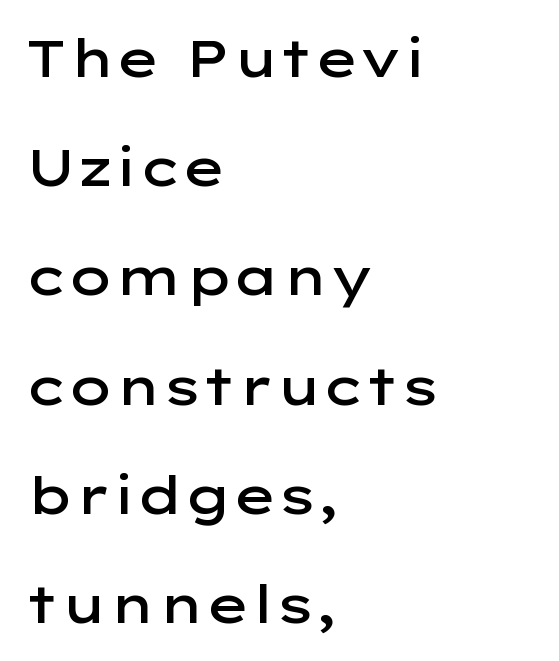
Any mark beneath the type? The region is blank. Widely set lines give the paragraph a tall, airy silhouette. The passage shown has conventional tracking throughout. Notice how the stems are strictly vertical — no italics here. The characters display no serif detailing; their extremities are plain. This sample has the flowing, uneven cadence of proportional lettering.
